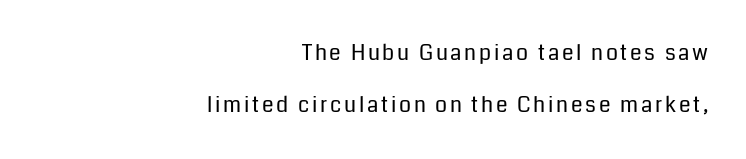
{"italic": "no", "bold": "no", "underline": "no", "align": "right", "line_spacing": "loose", "line_spacing_ratio": 2.47, "glyph_px": 21}
